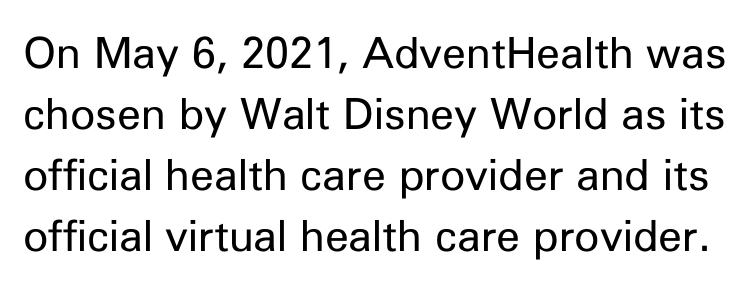
A bare baseline throughout the passage. The strokes are not fattened; the text isn't bold. Default kerning and tracking; the words read as compact shapes. The letters stand upright; this is a roman face.
